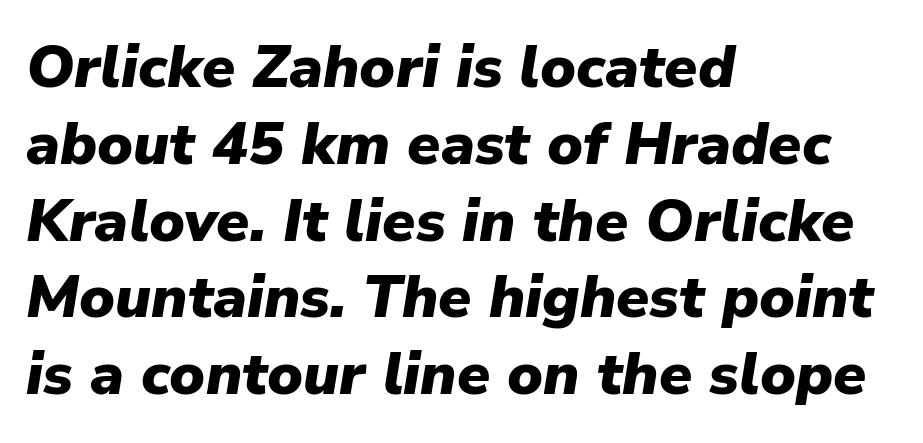
The image shows 60 px heavy type, italic (leaning right); set left-aligned, normal line spacing (1.28x), normal letter spacing, not underlined; low stroke contrast and a medium x-height.
